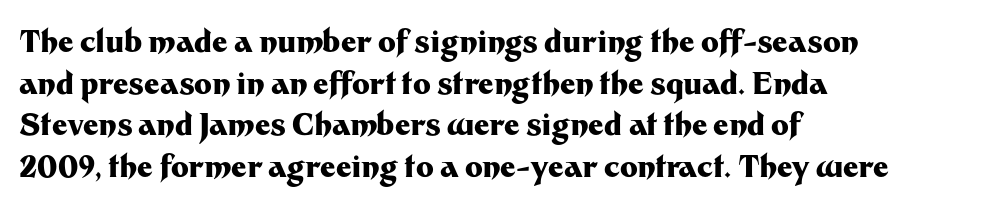
The image shows 30 px heavy sans-serif type, upright; set left-aligned, normal line spacing (1.39x), normal letter spacing, not underlined; medium stroke contrast and a medium x-height.
